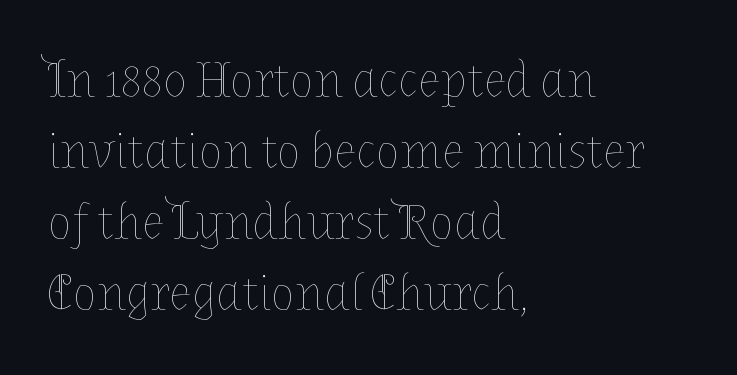
The ragged edge is on the right, which tells us the setting is flush left. Quick note: not italic, upright. Do the characters align in a grid? No, the font is proportional. Does the leading feel generous? No, just average. Only glyphs here, with clear space below each row.
